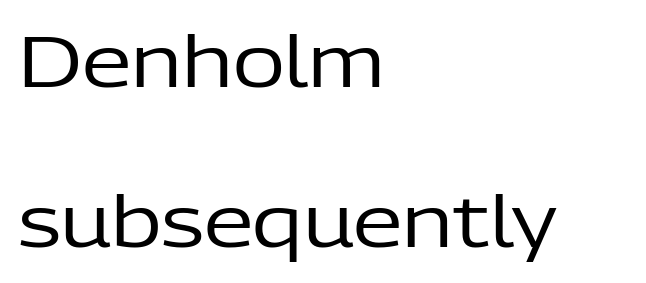
The image shows 71 px regular-weight sans-serif type, upright; set left-aligned, loose line spacing (2.26x), normal letter spacing, not underlined; low stroke contrast and a medium x-height.
